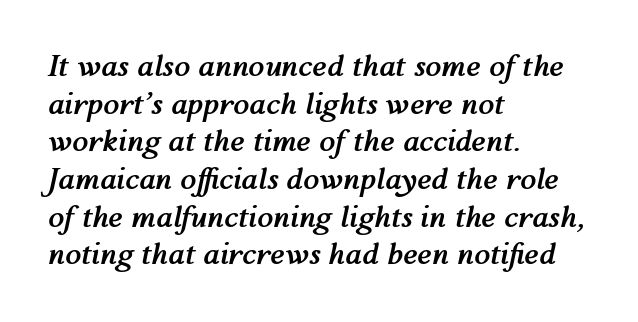
Q: Is the text bold? A: Yes.
Q: Is the text italic (slanted)? A: Yes, it leans right by about 12 degrees.
Q: Is the text underlined? A: No.
Q: How is the paragraph aligned? A: Left-aligned.
Q: Is the spacing between letters normal or unusually wide? A: Normal.
Q: Is the spacing between lines tight, normal or loose? A: Normal.
Q: Width (condensed, normal, or wide)? A: Normal.
Q: Stroke contrast? A: Medium.
Q: x-height? A: Medium.
Q: Monospaced? A: No.
